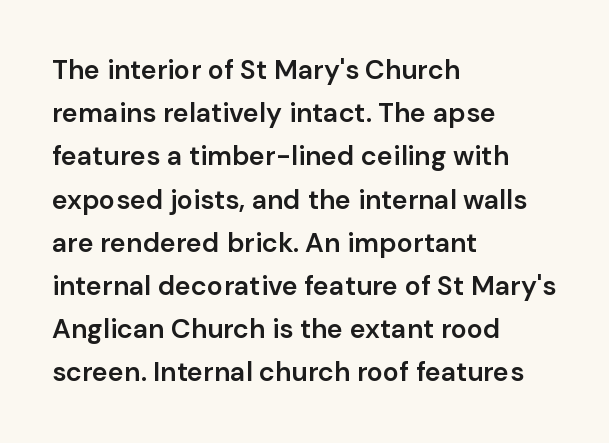
Q: Is the text bold? A: Semi-bold.
Q: Is the text italic (slanted)? A: No, it is upright.
Q: Is the text underlined? A: No.
Q: How is the paragraph aligned? A: Left-aligned.
Q: Is the spacing between letters normal or unusually wide? A: Normal.
Q: Is the spacing between lines tight, normal or loose? A: Normal.
